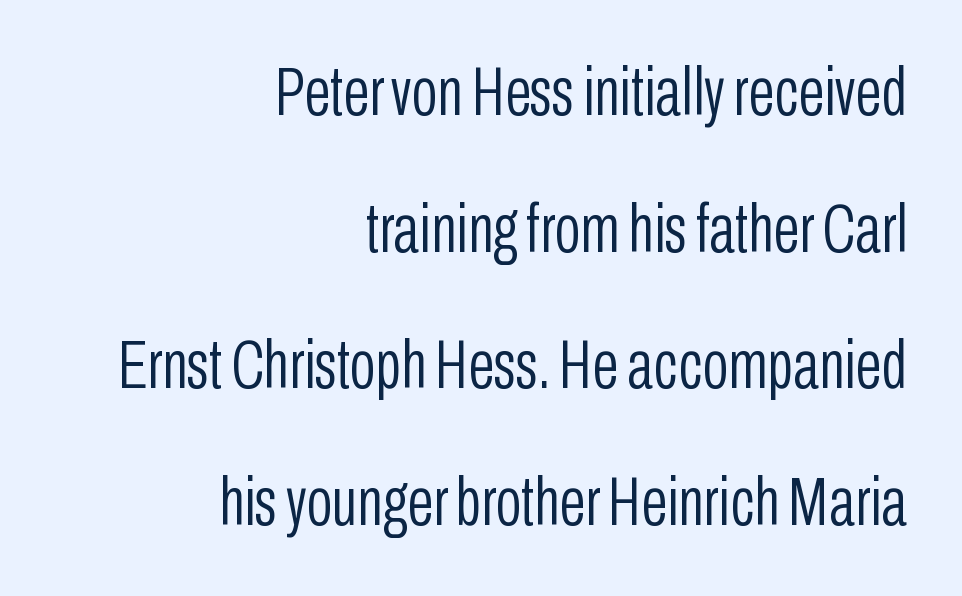
The image shows 68 px light, condensed sans-serif type, upright; set right-aligned, loose line spacing (2.01x), normal letter spacing, not underlined; low stroke contrast and a medium x-height.
